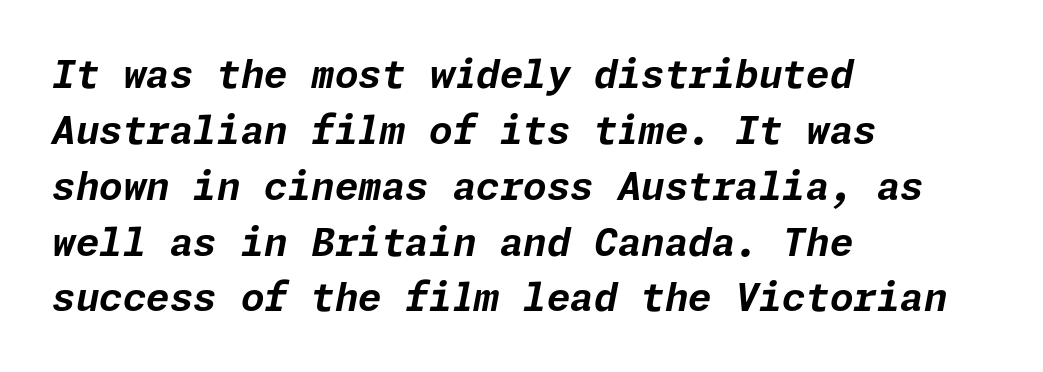
Q: Is the text bold? A: Yes.
Q: Is the text italic (slanted)? A: Yes, it leans right by about 11 degrees.
Q: Is the text underlined? A: No.
Q: How is the paragraph aligned? A: Left-aligned.
Q: Is the spacing between letters normal or unusually wide? A: Normal.
Q: Is the spacing between lines tight, normal or loose? A: Normal.
Q: Width (condensed, normal, or wide)? A: Normal.
Q: Stroke contrast? A: Low.
Q: x-height? A: Medium.
